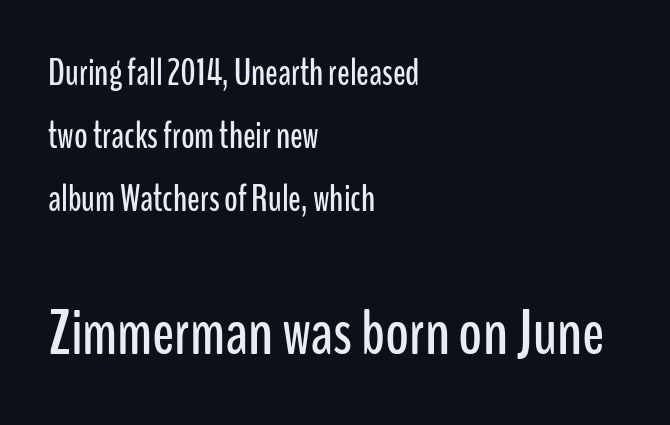
Each letter keeps its own natural width here, so spacing adapts to shape. Default kerning and tracking; the words read as compact shapes. Honestly, there is no underline to notice here at all. The lines in this sample share a left origin and differ only in where they stop. Look at the glyph heights: the lower group is clearly the bigger setting.
